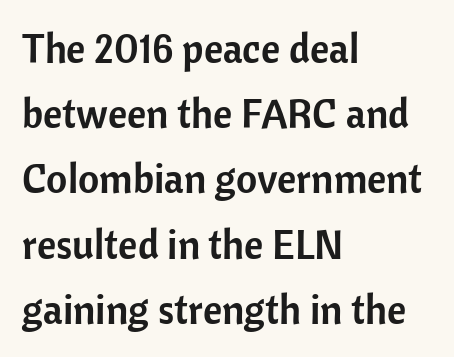
The image shows 41 px sans-serif type, upright; set left-aligned, normal line spacing (1.59x), normal letter spacing, not underlined; low stroke contrast and a medium x-height.
